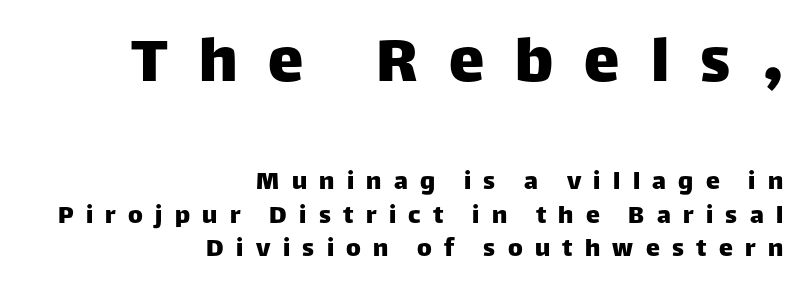
The image shows 71 px sans-serif type, upright; set right-aligned, line spacing 1.2x, unusually wide letter spacing (+0.44 em), not underlined; the first (top) block is 2.54x larger; low stroke contrast and a large x-height.
